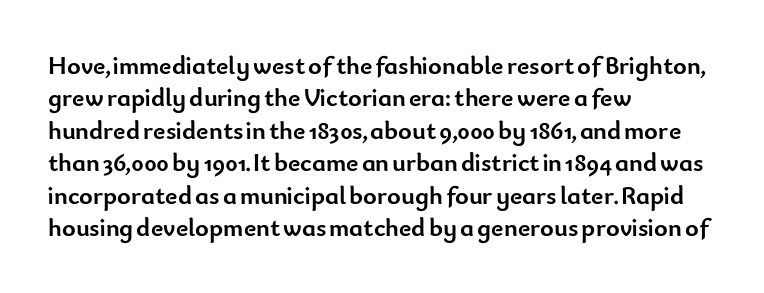
Interline gaps are of average width in this sample. Words float on clear page, feet unadorned. Weight check: bold — yes, fully. These lines were composed using upright roman letters.
